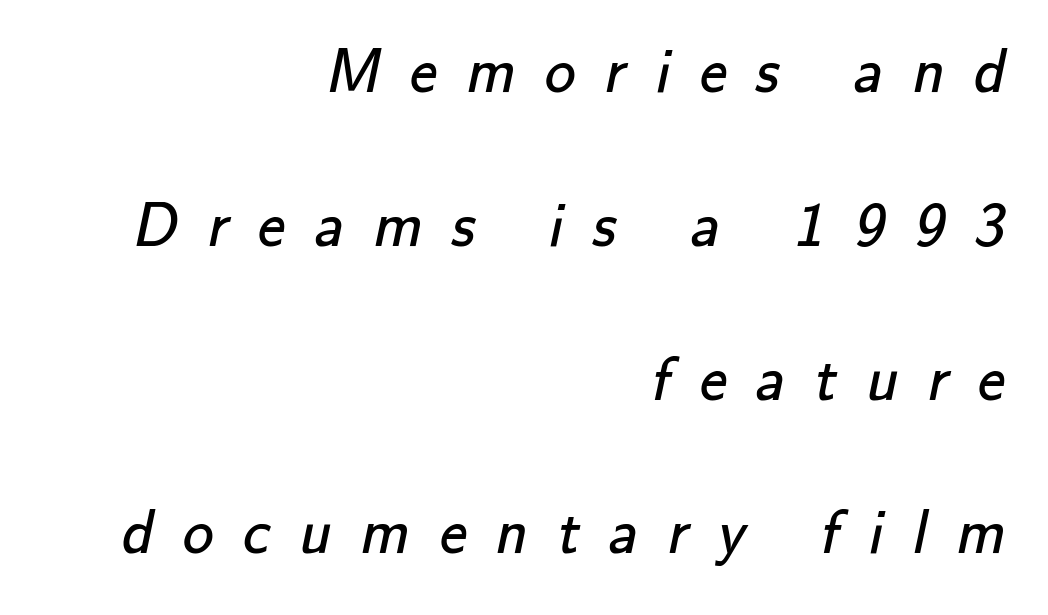
Q: Is the text bold? A: No.
Q: Is the typeface a serif or a sans-serif typeface? A: Sans-serif.
Q: Is the text underlined? A: No.
Q: How is the paragraph aligned? A: Right-aligned.
Q: Is the spacing between letters normal or unusually wide? A: Unusually wide.
Q: Is the spacing between lines tight, normal or loose? A: Loose.
Q: Width (condensed, normal, or wide)? A: Normal.
Q: Stroke contrast? A: Low.
Q: x-height? A: Small.
Q: Monospaced? A: No.
